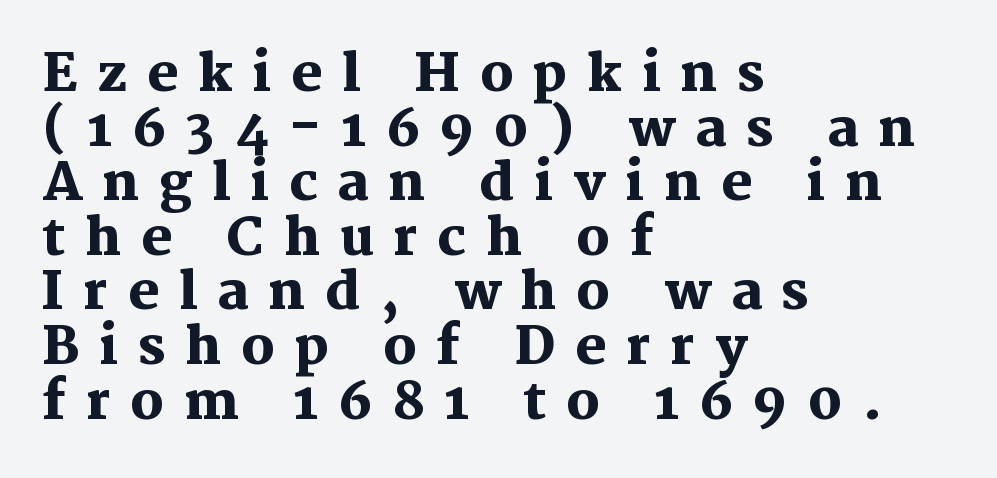
{"serif": "yes", "italic": "no", "bold": "yes", "weight": "heavy", "width": "normal", "stroke_contrast": "medium", "x_height": "medium", "monospaced": "no", "underline": "no", "align": "left", "line_spacing": "tight", "line_spacing_ratio": 1.05, "letter_spacing": "wide", "letter_spacing_em": 0.38, "glyph_px": 52}
